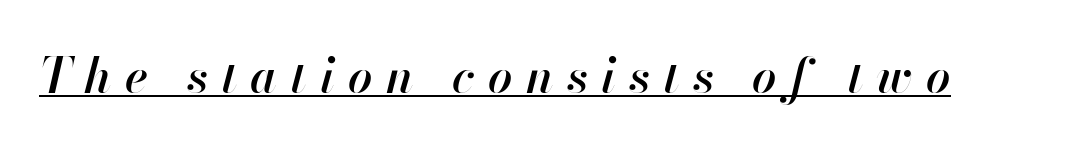
{"italic": "yes", "lean": "right", "slant_degrees": 13, "bold": "semi", "weight": "semibold", "width": "normal", "stroke_contrast": "high", "x_height": "small", "monospaced": "no", "underline": "yes", "letter_spacing": "wide", "letter_spacing_em": 0.28, "glyph_px": 48}
